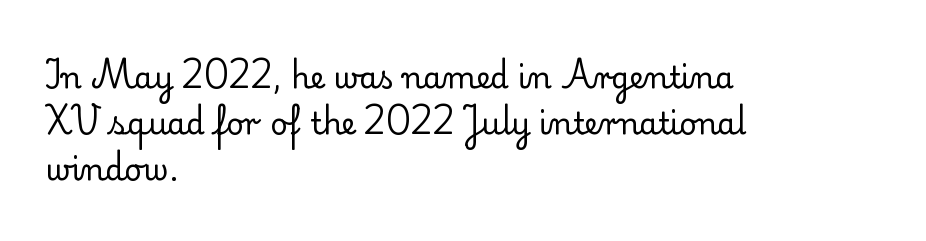
The image shows 30 px regular-weight serif type, upright; set left-aligned, normal line spacing (1.54x), normal letter spacing, not underlined; low stroke contrast and a small x-height.
